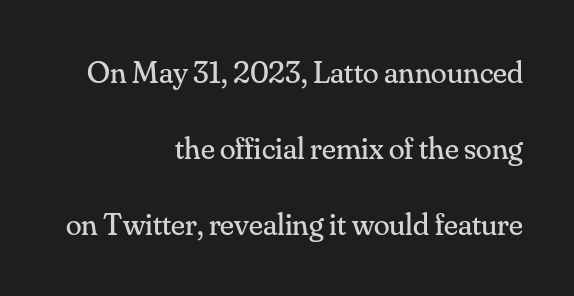
Do the characters align in a grid? No, the font is proportional. The gaps between neighbouring characters are ordinary and unremarkable. Style check: upright. I'd call this a serif setting — the letters wear small feet. Heaviness? Minimal to ordinary, like unemphasized prose. Horizontal alignment here is rightward, an uncommon choice for prose.
